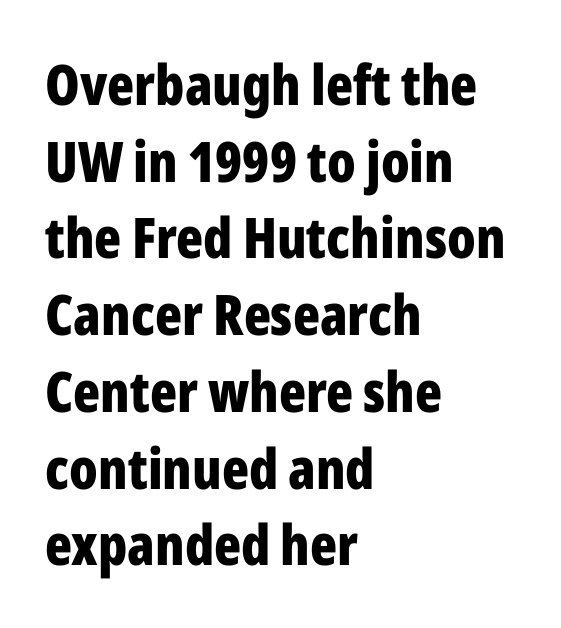
Q: Is the text bold? A: Yes.
Q: Is the text italic (slanted)? A: No, it is upright.
Q: Is the typeface a serif or a sans-serif typeface? A: Sans-serif.
Q: Is the text underlined? A: No.
Q: How is the paragraph aligned? A: Left-aligned.
Q: Is the spacing between letters normal or unusually wide? A: Normal.
Q: Is the spacing between lines tight, normal or loose? A: Normal.
Q: Width (condensed, normal, or wide)? A: Condensed.
Q: Stroke contrast? A: Low.
Q: x-height? A: Medium.
Q: Monospaced? A: No.
